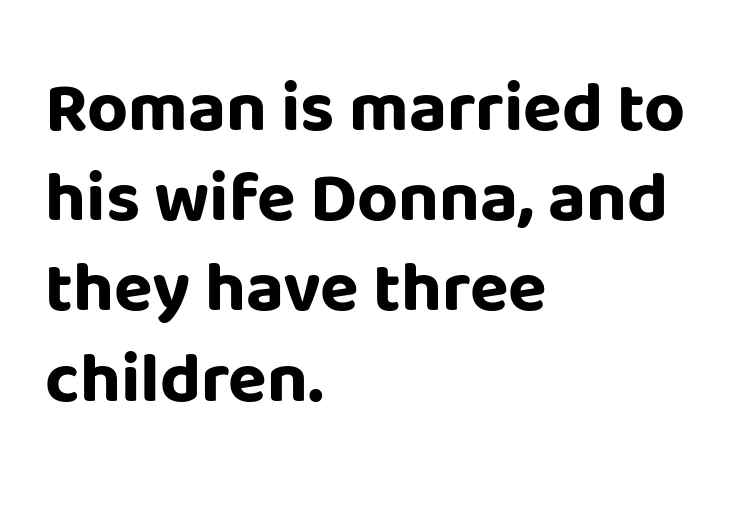
The space beneath each line is pristine and unruled. The designer went with a sans here, leaving each stem footless. Words appear dense and cohesive because spacing is normal. Character widths vary here, with narrow letters taking less room than wide ones.
